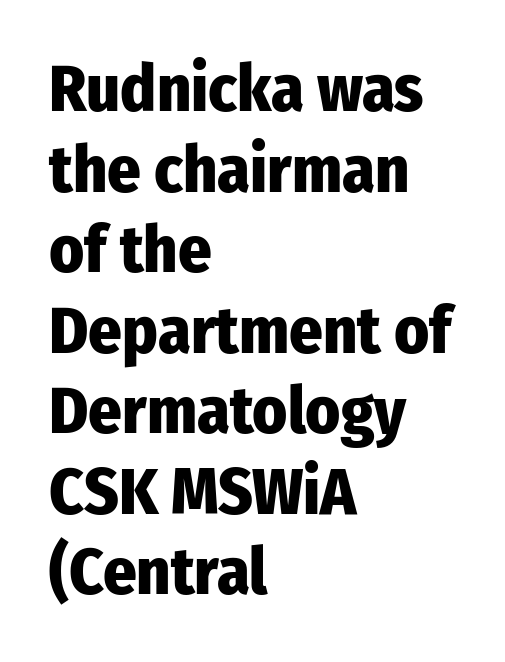
{"serif": "no", "italic": "no", "bold": "yes", "weight": "heavy", "width": "condensed", "stroke_contrast": "low", "x_height": "medium", "monospaced": "no", "underline": "no", "align": "left", "line_spacing_ratio": 1.22, "letter_spacing": "normal", "letter_spacing_em": 0.0, "glyph_px": 66}
